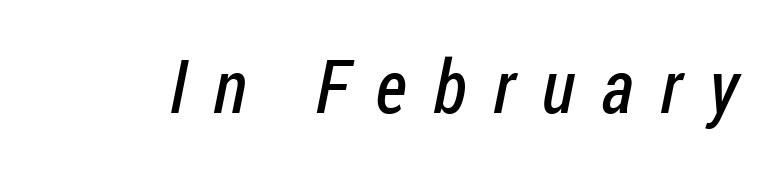
Q: Is the text bold? A: No.
Q: Is the typeface a serif or a sans-serif typeface? A: Sans-serif.
Q: Is the text underlined? A: No.
Q: Is the spacing between letters normal or unusually wide? A: Unusually wide.
Q: Width (condensed, normal, or wide)? A: Condensed.
Q: Stroke contrast? A: Low.
Q: x-height? A: Medium.
Q: Monospaced? A: No.
